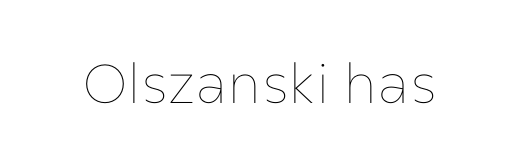
The image shows 55 px thin type, upright; set normal letter spacing, not underlined; low stroke contrast and a medium x-height.
